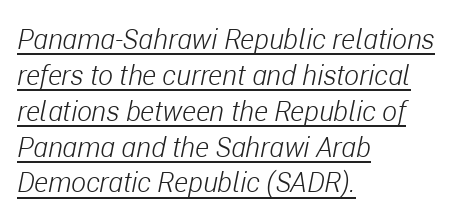
{"italic": "yes", "lean": "right", "slant_degrees": 11, "bold": "no", "weight": "light", "width": "condensed", "stroke_contrast": "low", "x_height": "medium", "monospaced": "no", "underline": "yes", "align": "left", "line_spacing": "normal", "line_spacing_ratio": 1.28, "letter_spacing": "normal", "letter_spacing_em": 0.0, "glyph_px": 28}
